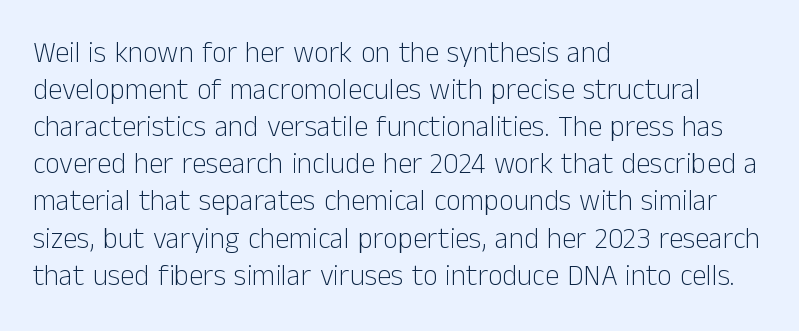
The image shows 29 px light sans-serif type, upright; set left-aligned, normal line spacing (1.28x), normal letter spacing, not underlined; low stroke contrast and a medium x-height.
